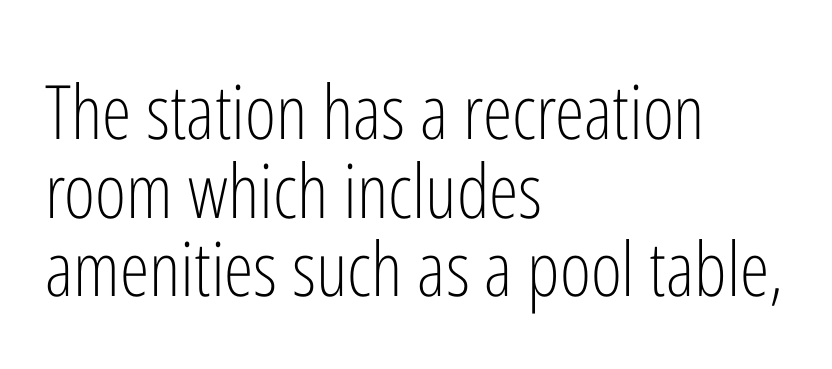
{"serif": "no", "italic": "no", "bold": "no", "weight": "light", "width": "condensed", "stroke_contrast": "low", "x_height": "medium", "monospaced": "no", "underline": "no", "align": "left", "line_spacing": "tight", "line_spacing_ratio": 1.05, "letter_spacing": "normal", "letter_spacing_em": 0.0, "glyph_px": 75}
